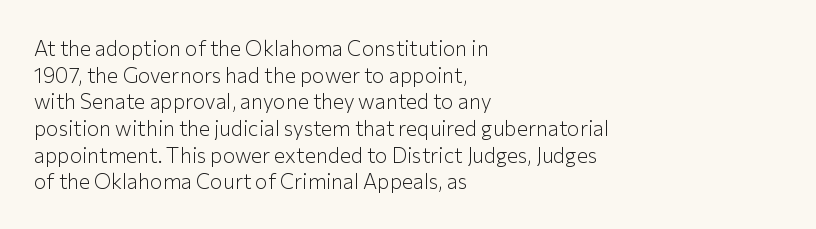
The image shows 21 px text type, upright; set left-aligned, normal line spacing (1.27x), normal letter spacing, not underlined.
